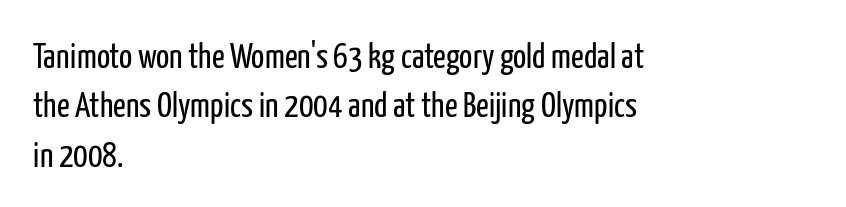
Is the letter spacing exaggerated? No — it looks like the ordinary default. The face looks like a standard text weight, possibly lighter. Beneath every word, the page is bare. Posture: vertical. A typesetter would call this leading conventional body-copy spacing. Does the copy run flush right? No — it runs flush left.
